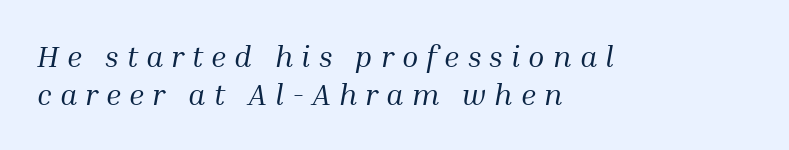
Compared with a centered layout, this one pins lines to the left instead. Any mark beneath the type? The region is blank. This is not heavy type; no bold has been used. Does the lettering tilt? It does — this is italic. Here the glyphs are tracked loosely, breaking word shapes into spaced letters.
